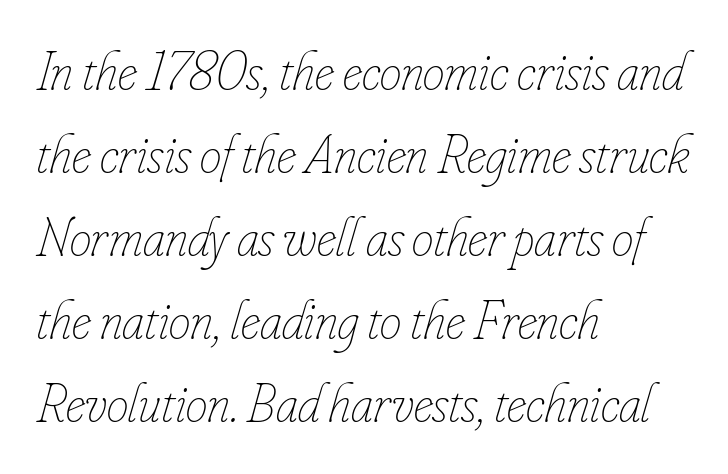
The image shows 55 px thin, condensed type, italic (leaning right); set left-aligned, normal line spacing (1.51x), normal letter spacing, not underlined; low stroke contrast and a small x-height.
